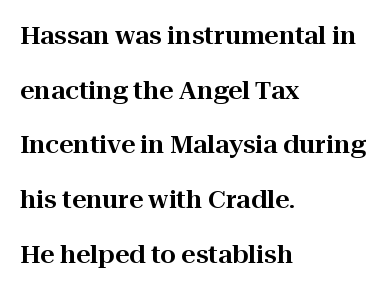
The image shows 25 px text type, upright; set left-aligned, loose line spacing (2.19x), normal letter spacing, not underlined.
